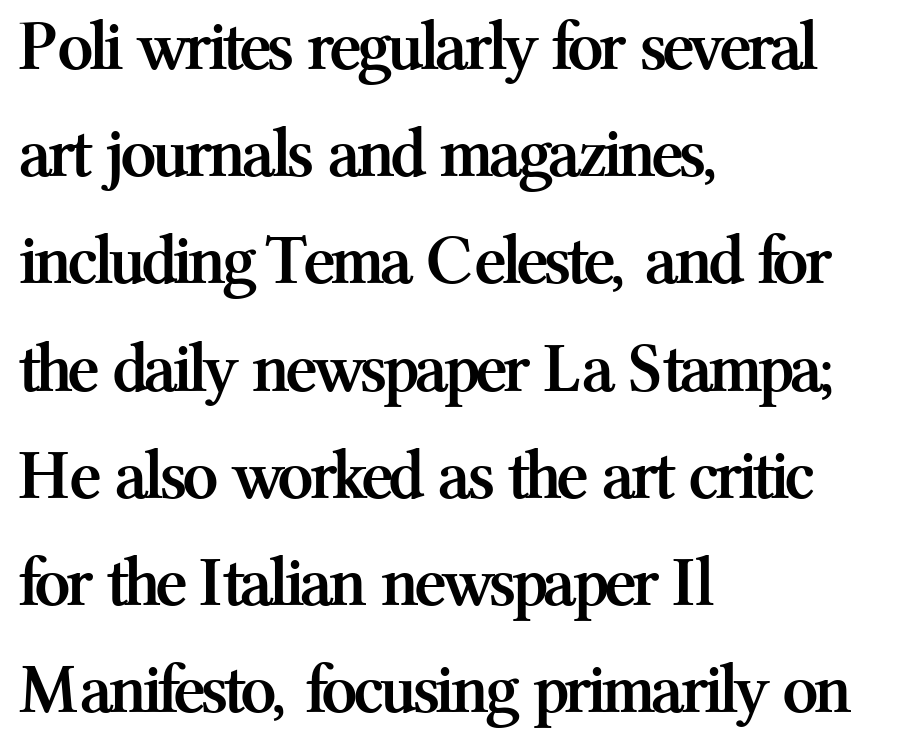
Q: Is the text bold? A: Yes.
Q: Is the text italic (slanted)? A: No, it is upright.
Q: Is the typeface a serif or a sans-serif typeface? A: Serif.
Q: Is the text underlined? A: No.
Q: How is the paragraph aligned? A: Left-aligned.
Q: Is the spacing between letters normal or unusually wide? A: Normal.
Q: Is the spacing between lines tight, normal or loose? A: Normal.
Q: Width (condensed, normal, or wide)? A: Normal.
Q: Stroke contrast? A: Medium.
Q: x-height? A: Medium.
Q: Monospaced? A: No.
